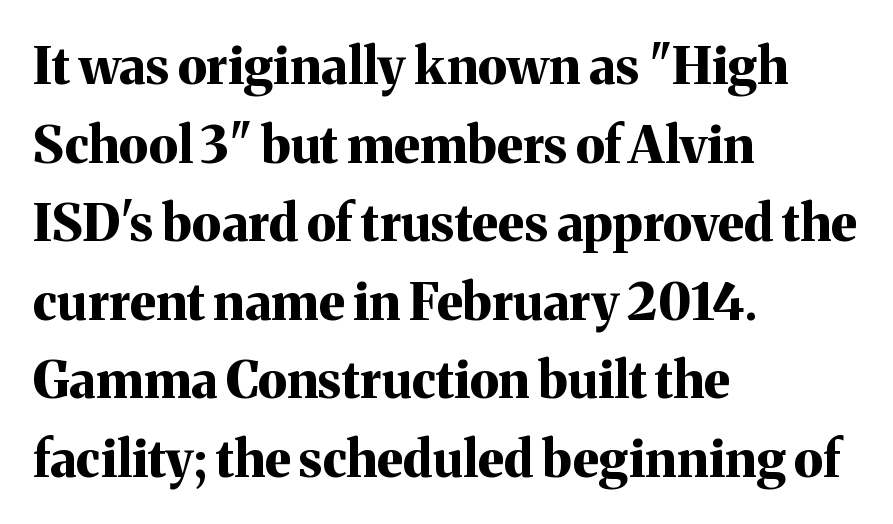
It's the straight-up-and-down kind of type. These lines are rendered in a variable-pitch font. Notice how descenders clear the ascenders below comfortably — that's standard leading. Letter spacing: default. I'd describe the lettering as bold — thick and assertive. The rag falls on the right side of this text block.
